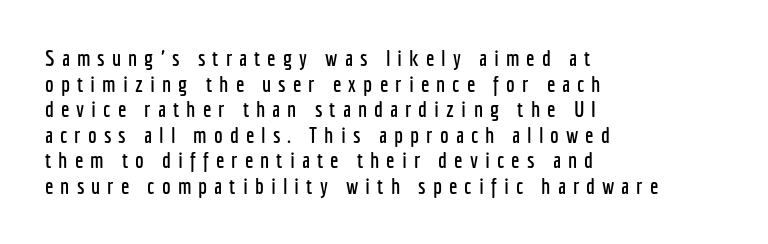
Honestly, the letter spacing is so wide it's the main thing you notice. The font's upright variant was chosen for this text. Type without underlining. Where is the straight margin? On the left.
